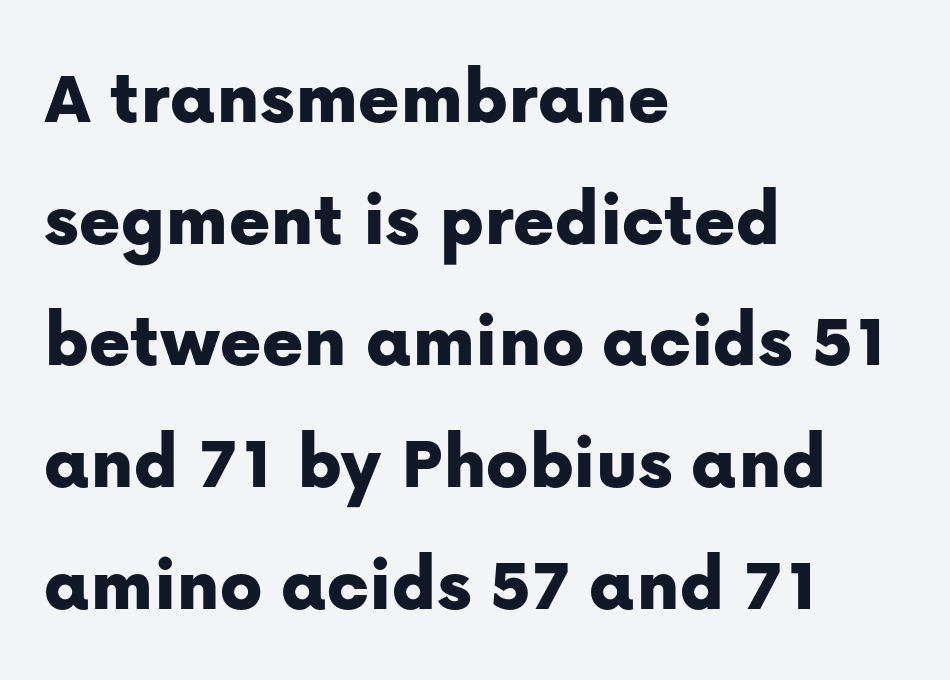
{"serif": "no", "italic": "no", "width": "normal", "stroke_contrast": "low", "x_height": "medium", "monospaced": "no", "underline": "no", "align": "left", "line_spacing": "normal", "line_spacing_ratio": 1.56, "letter_spacing": "normal", "letter_spacing_em": 0.0, "glyph_px": 78}
